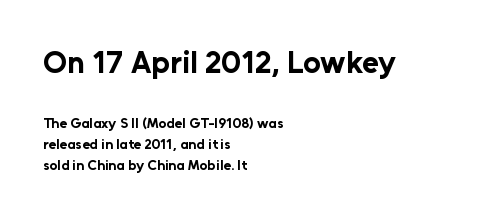
Q: Is the text bold? A: Yes.
Q: Is the text italic (slanted)? A: No, it is upright.
Q: Is the typeface a serif or a sans-serif typeface? A: Sans-serif.
Q: Is the text underlined? A: No.
Q: How is the paragraph aligned? A: Left-aligned.
Q: Is the spacing between letters normal or unusually wide? A: Normal.
Q: Is the spacing between lines tight, normal or loose? A: Normal.
Q: Which block of text is set in a larger size, the first (top) or the second (bottom)? A: The first (top) one.
Q: Width (condensed, normal, or wide)? A: Normal.
Q: Stroke contrast? A: Low.
Q: x-height? A: Medium.
Q: Monospaced? A: No.
